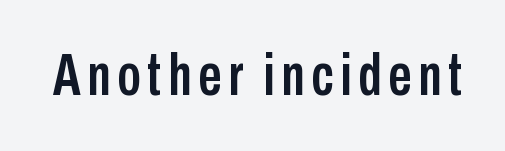
No feet cap the strokes, marking this as sans-serif type. These lines were composed using upright roman letters. Underline: absent. Character widths vary here, with narrow letters taking less room than wide ones.
